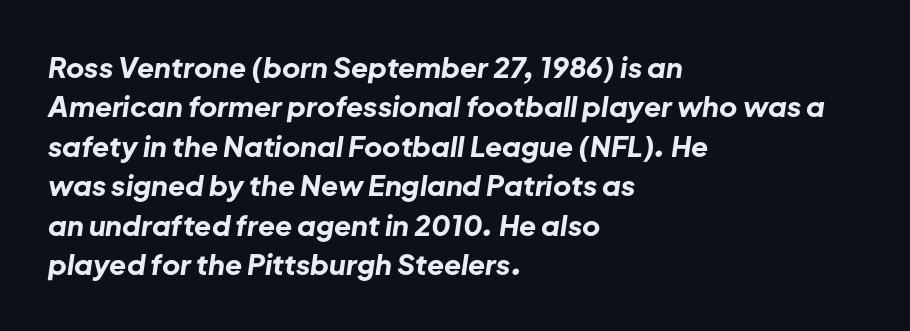
Q: Is the text bold? A: Yes.
Q: Is the text italic (slanted)? A: Yes, it leans right by about 8 degrees.
Q: Is the text underlined? A: No.
Q: How is the paragraph aligned? A: Left-aligned.
Q: Is the spacing between letters normal or unusually wide? A: Normal.
Q: Is the spacing between lines tight, normal or loose? A: Normal.
Q: Width (condensed, normal, or wide)? A: Normal.
Q: Stroke contrast? A: Low.
Q: x-height? A: Medium.
Q: Monospaced? A: No.
